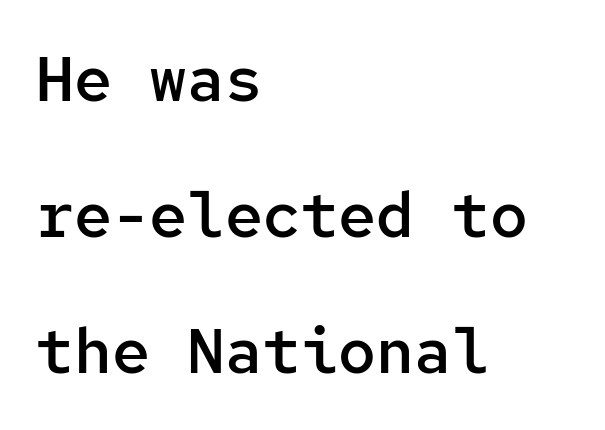
The type sits square on the baseline with zero lean. Casual observation: everything's shoved over to the left. Spacing between characters is what you'd get straight out of the box. Notice the wide empty band between every row — that's loose leading.
